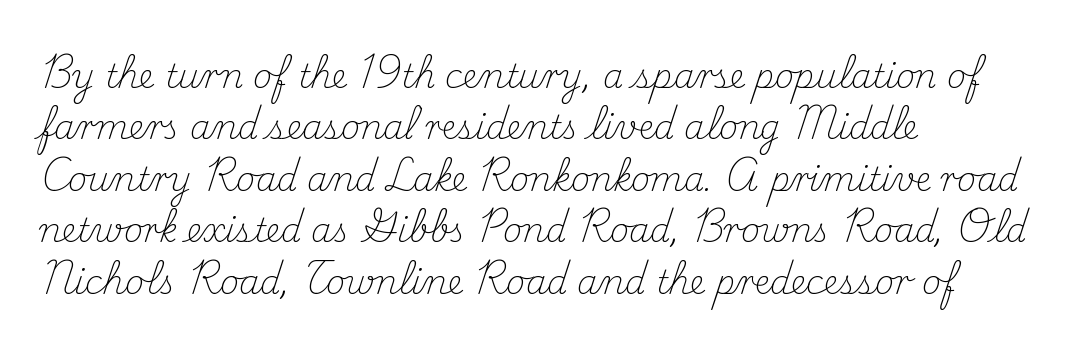
The image shows 33 px light serif type; set left-aligned, normal line spacing (1.56x), normal letter spacing, not underlined; medium stroke contrast and a small x-height.
